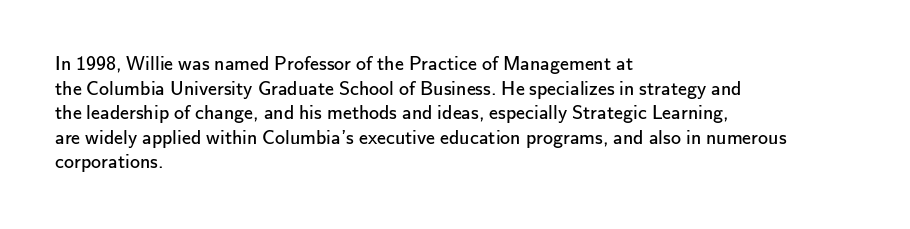
The image shows 20 px text type, upright; set left-aligned, line spacing 1.23x, normal letter spacing, not underlined.
